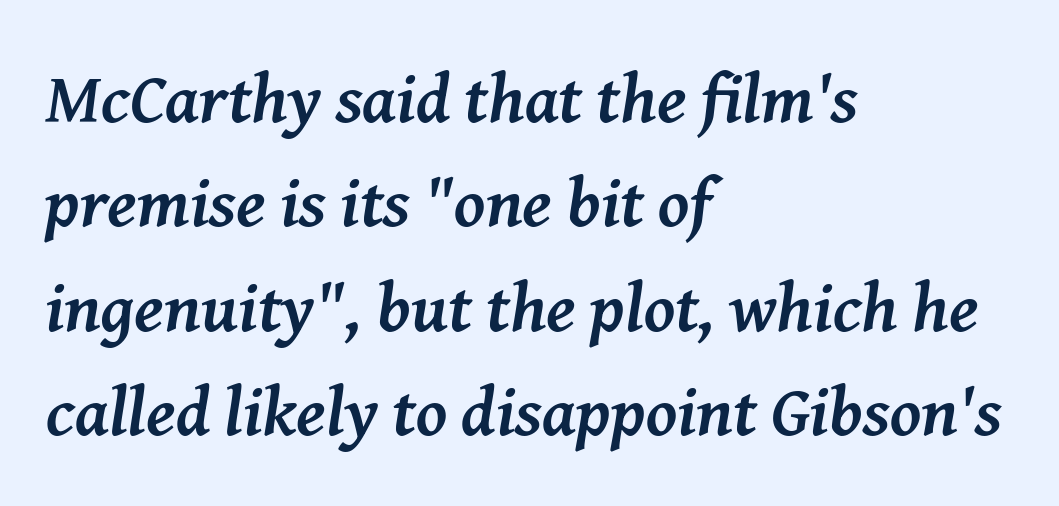
Short note: letters normally spaced. Rule under the text: the space is simply empty. A dark, heavy texture on the line: the type is bold. The rendering applies a slant to the glyphs. Typographically, this falls in the serif category. Normally led — the rows are evenly, conventionally spaced.
